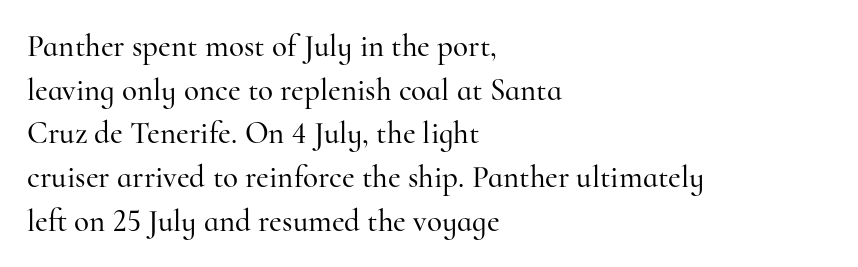
The image shows 31 px serif type, upright; set left-aligned, normal line spacing (1.41x), normal letter spacing, not underlined; high stroke contrast and a small x-height.
